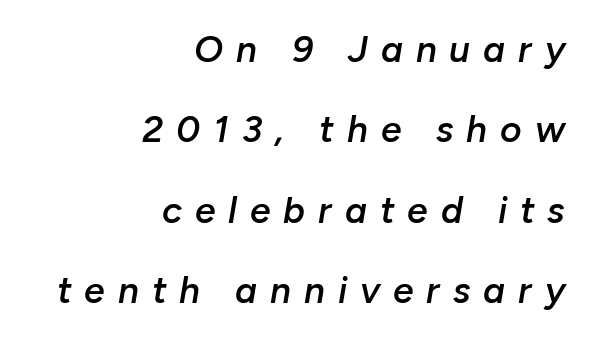
{"italic": "yes", "lean": "right", "slant_degrees": 10, "bold": "semi", "weight": "semibold", "width": "normal", "stroke_contrast": "low", "x_height": "medium", "monospaced": "no", "underline": "no", "align": "right", "line_spacing": "loose", "line_spacing_ratio": 2.17, "letter_spacing": "wide", "letter_spacing_em": 0.35, "glyph_px": 37}
